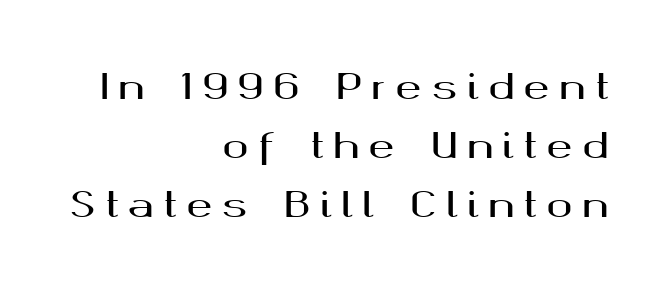
{"serif": "no", "italic": "no", "width": "wide", "stroke_contrast": "medium", "x_height": "medium", "monospaced": "no", "underline": "no", "align": "right", "line_spacing": "normal", "line_spacing_ratio": 1.69, "letter_spacing": "wide", "letter_spacing_em": 0.27, "glyph_px": 35}
